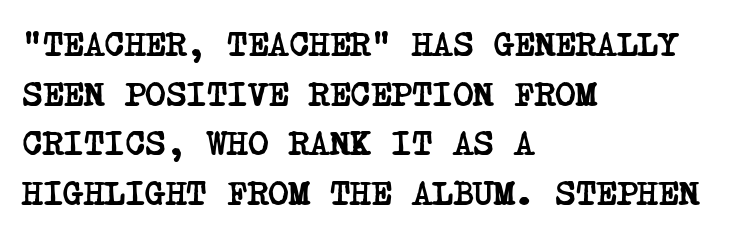
Q: Is the text bold? A: Yes.
Q: Is the typeface a serif or a sans-serif typeface? A: Serif.
Q: Is the text underlined? A: No.
Q: How is the paragraph aligned? A: Left-aligned.
Q: Is the spacing between letters normal or unusually wide? A: Normal.
Q: Is the spacing between lines tight, normal or loose? A: Normal.
Q: Width (condensed, normal, or wide)? A: Condensed.
Q: Stroke contrast? A: Low.
Q: x-height? A: Large.
